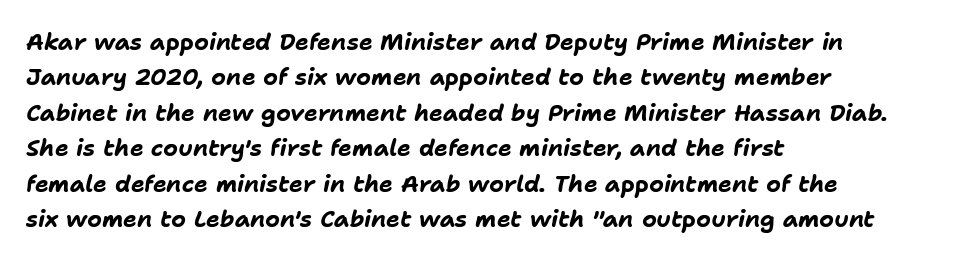
{"italic": "yes", "lean": "right", "slant_degrees": 11, "bold": "yes", "underline": "no", "align": "left", "line_spacing": "normal", "line_spacing_ratio": 1.54, "letter_spacing": "normal", "letter_spacing_em": 0.0, "glyph_px": 23}
